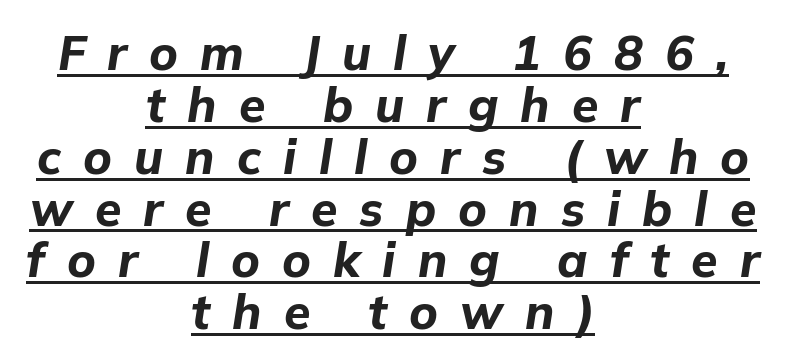
Q: Is the text bold? A: Yes.
Q: Is the text italic (slanted)? A: Yes, it leans right by about 9 degrees.
Q: Is the text underlined? A: Yes.
Q: How is the paragraph aligned? A: Centered.
Q: Is the spacing between letters normal or unusually wide? A: Unusually wide.
Q: Is the spacing between lines tight, normal or loose? A: Tight.
Q: Width (condensed, normal, or wide)? A: Normal.
Q: Stroke contrast? A: Low.
Q: x-height? A: Medium.
Q: Monospaced? A: No.
